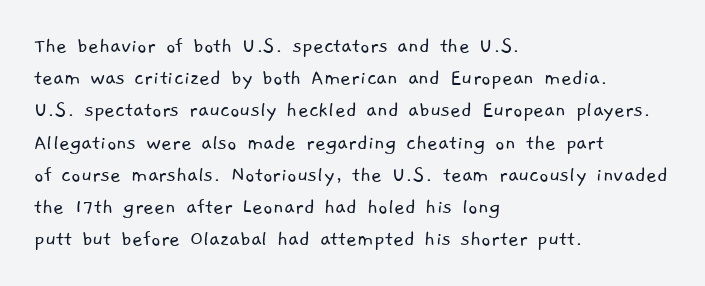
The image shows 23 px text type; set left-aligned, normal line spacing (1.4x), normal letter spacing, not underlined.
